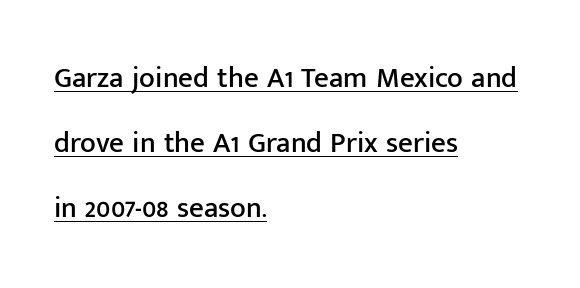
Every row of glyphs begins at an identical x-position on the left. Upright lettering throughout. Glyph-to-glyph distance matches everyday printed text. A typesetter would call this proportional, since set widths differ per character. These lines stand farther apart than default settings would place them.
